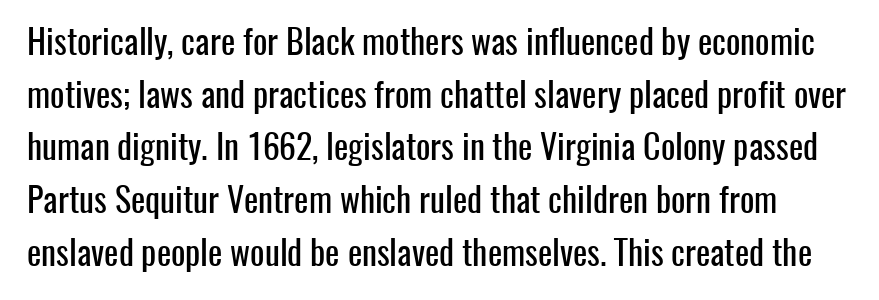
{"serif": "no", "italic": "no", "width": "condensed", "stroke_contrast": "low", "x_height": "medium", "monospaced": "no", "underline": "no", "line_spacing": "normal", "line_spacing_ratio": 1.55, "letter_spacing": "normal", "letter_spacing_em": 0.0, "glyph_px": 34}
